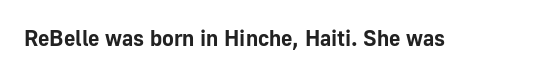
{"italic": "no", "bold": "yes", "underline": "no", "letter_spacing": "normal", "letter_spacing_em": 0.0, "glyph_px": 22}
